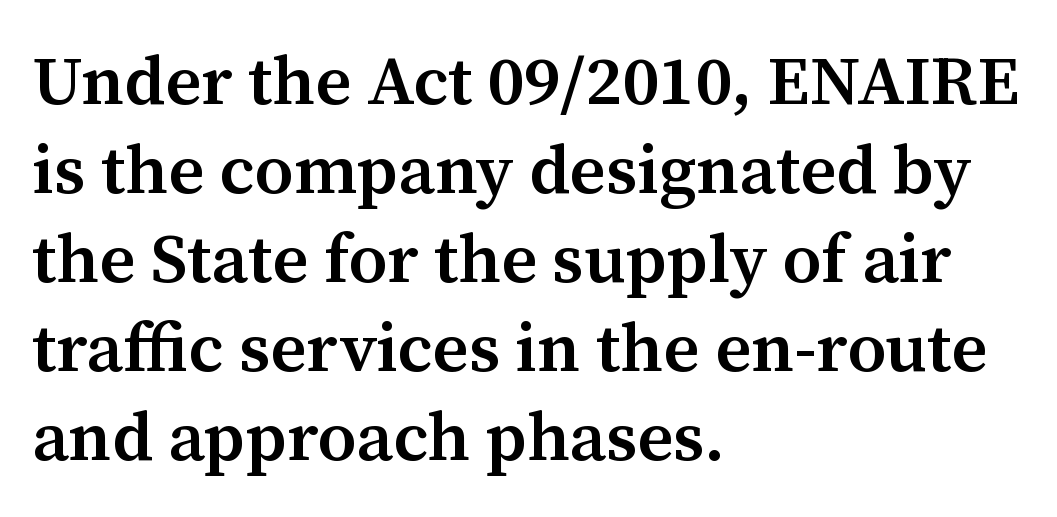
I'd describe the lettering as semibold — firm but not a full bold. Nobody drew a line under any word here. Nobody touched the tracking dial on this one. Every row of glyphs begins at an identical x-position on the left. Designer's note — italics off, roman on. Varying glyph widths throughout — classic text-font behaviour.
